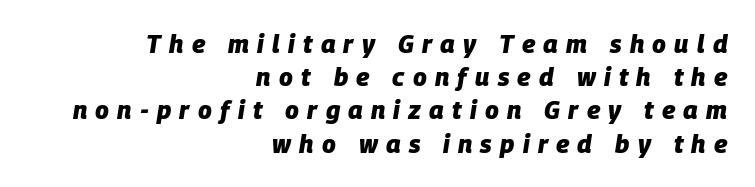
{"italic": "yes", "lean": "right", "slant_degrees": 9, "bold": "yes", "underline": "no", "align": "right", "line_spacing": "normal", "line_spacing_ratio": 1.33, "letter_spacing": "wide", "letter_spacing_em": 0.33, "glyph_px": 25}
